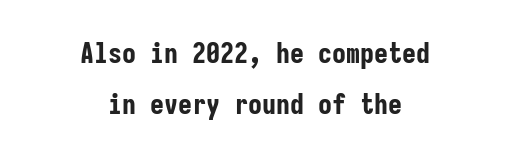
Heavy, bold letterforms. Teacher's note: observe the equal gaps on both sides — that is centered alignment. Nobody drew a line under any word here. The typography opts for an upright posture over an oblique one. These lines are rendered in a fixed-pitch font.
